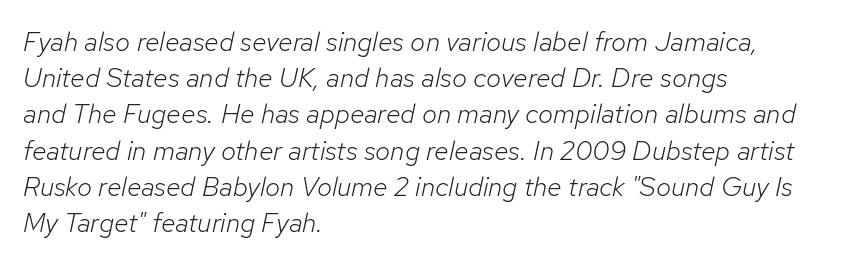
Q: Is the text bold? A: No.
Q: Is the text italic (slanted)? A: Yes, it leans right by about 12 degrees.
Q: Is the text underlined? A: No.
Q: How is the paragraph aligned? A: Left-aligned.
Q: Is the spacing between letters normal or unusually wide? A: Normal.
Q: Is the spacing between lines tight, normal or loose? A: Normal.
